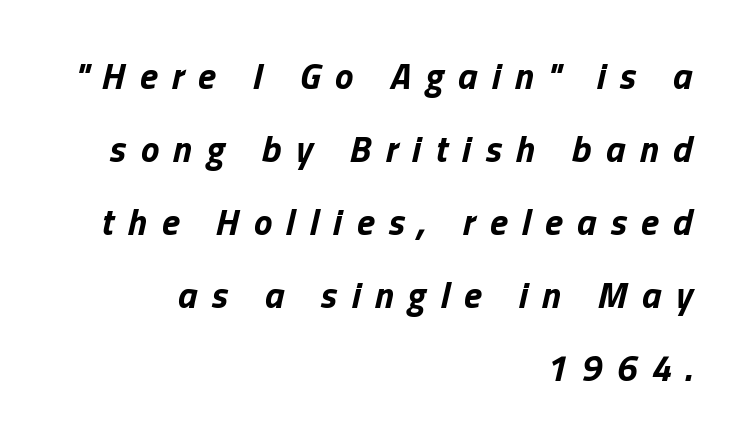
Q: Is the text bold? A: Yes.
Q: Is the text italic (slanted)? A: Yes, it leans right by about 13 degrees.
Q: Is the text underlined? A: No.
Q: How is the paragraph aligned? A: Right-aligned.
Q: Is the spacing between letters normal or unusually wide? A: Unusually wide.
Q: Is the spacing between lines tight, normal or loose? A: Loose.
Q: Width (condensed, normal, or wide)? A: Normal.
Q: Stroke contrast? A: Low.
Q: x-height? A: Medium.
Q: Monospaced? A: No.
